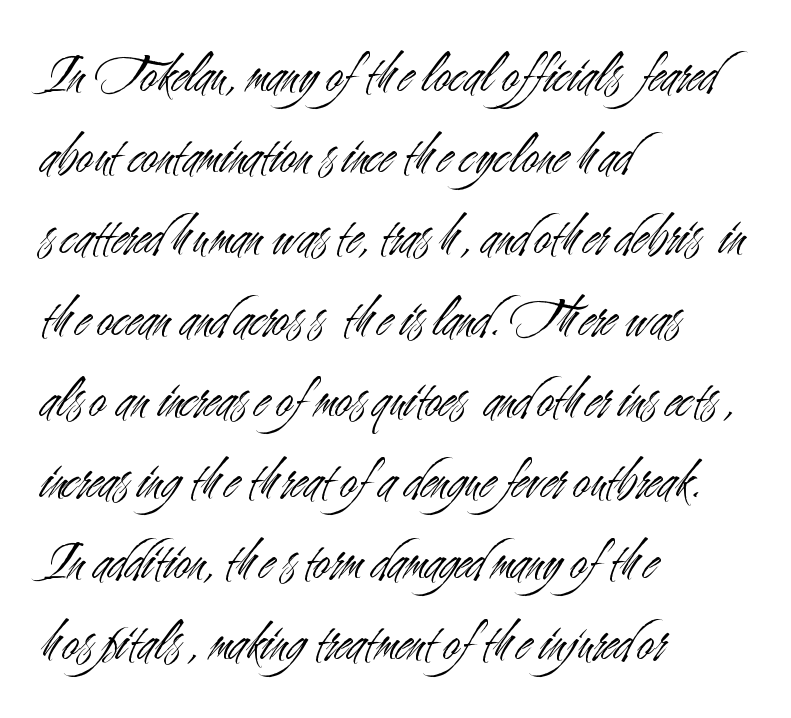
Is there much room between lines? A standard amount, neither cramped nor airy. Each letter's strokes conclude bluntly, with no projecting serifs. Standard letterfit; no display-style spreading of the glyphs. The face used here is proportionally spaced, like ordinary book or web type. Ink coverage per letter is moderate at most.
